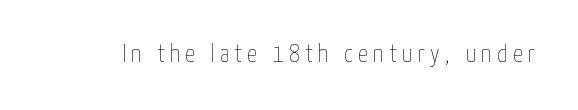
Q: Is the text bold? A: No.
Q: Is the text italic (slanted)? A: No, it is upright.
Q: Is the text underlined? A: No.
Q: Is the spacing between letters normal or unusually wide? A: Unusually wide.
